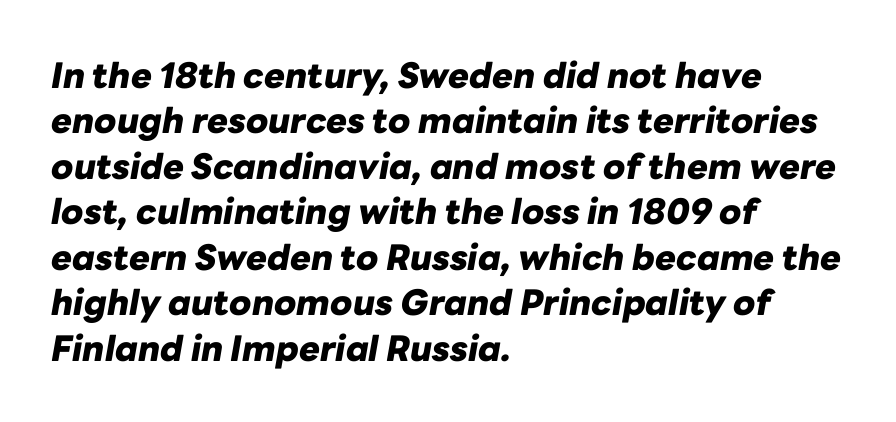
The image shows 35 px heavy type, italic (leaning right); set left-aligned, normal line spacing (1.3x), normal letter spacing, not underlined; low stroke contrast and a medium x-height.
